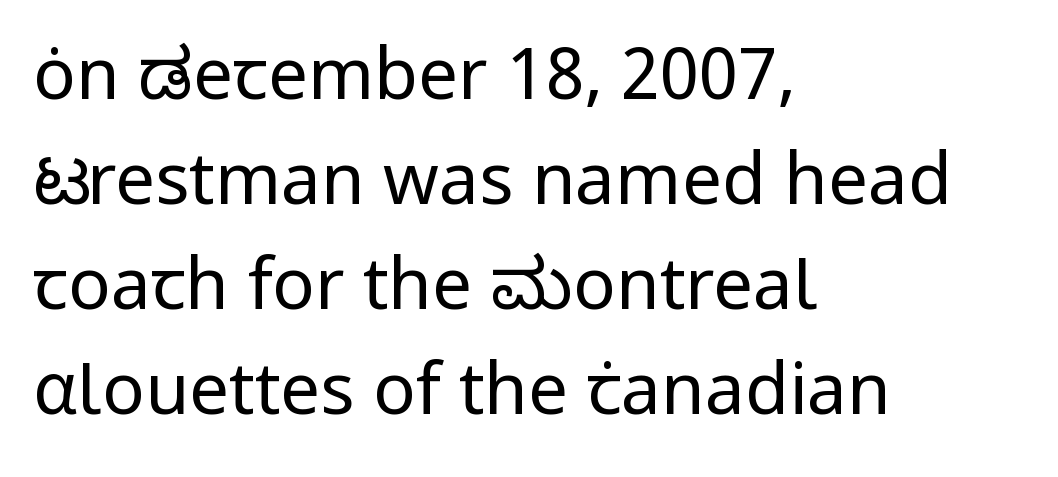
The image shows 71 px regular-weight sans-serif type, upright; set left-aligned, normal line spacing (1.48x), normal letter spacing, not underlined; low stroke contrast and a medium x-height.
